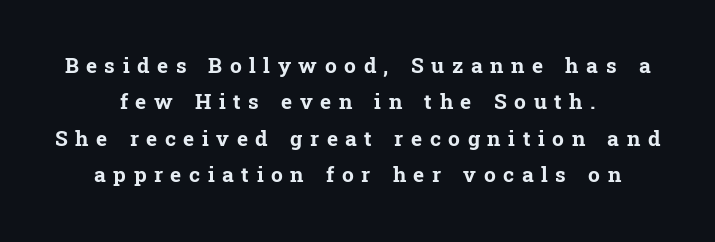
Q: Is the text bold? A: Yes.
Q: Is the text italic (slanted)? A: No, it is upright.
Q: Is the text underlined? A: No.
Q: How is the paragraph aligned? A: Centered.
Q: Is the spacing between letters normal or unusually wide? A: Unusually wide.
